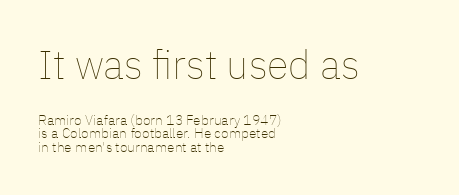
Q: Is the text bold? A: No.
Q: Is the text italic (slanted)? A: No, it is upright.
Q: Is the text underlined? A: No.
Q: How is the paragraph aligned? A: Left-aligned.
Q: Is the spacing between letters normal or unusually wide? A: Normal.
Q: Is the spacing between lines tight, normal or loose? A: Tight.
Q: Which block of text is set in a larger size, the first (top) or the second (bottom)? A: The first (top) one.
Q: Width (condensed, normal, or wide)? A: Normal.
Q: Stroke contrast? A: Low.
Q: x-height? A: Medium.
Q: Monospaced? A: No.
